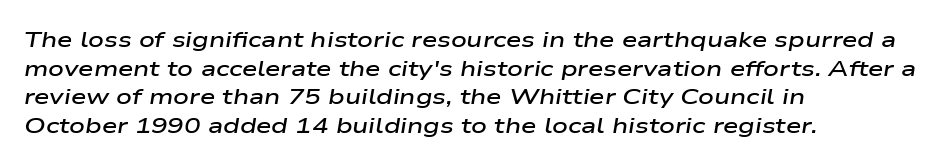
{"italic": "yes", "lean": "right", "slant_degrees": 9, "bold": "semi", "underline": "no", "align": "left", "line_spacing": "normal", "line_spacing_ratio": 1.3, "letter_spacing": "normal", "letter_spacing_em": 0.0, "glyph_px": 22}
